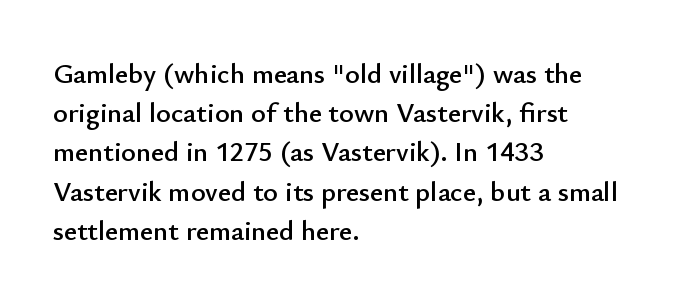
Q: Is the text italic (slanted)? A: No, it is upright.
Q: Is the typeface a serif or a sans-serif typeface? A: Sans-serif.
Q: Is the text underlined? A: No.
Q: How is the paragraph aligned? A: Left-aligned.
Q: Is the spacing between letters normal or unusually wide? A: Normal.
Q: Is the spacing between lines tight, normal or loose? A: Normal.
Q: Width (condensed, normal, or wide)? A: Normal.
Q: Stroke contrast? A: Low.
Q: x-height? A: Small.
Q: Monospaced? A: No.
